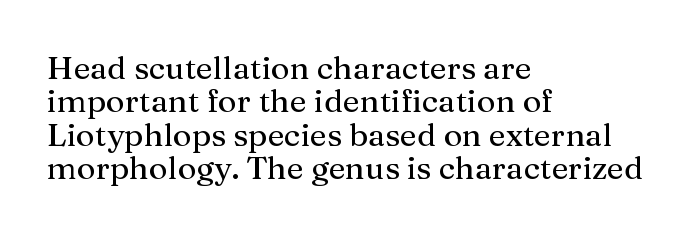
Q: Is the text italic (slanted)? A: No, it is upright.
Q: Is the typeface a serif or a sans-serif typeface? A: Serif.
Q: Is the text underlined? A: No.
Q: How is the paragraph aligned? A: Left-aligned.
Q: Is the spacing between letters normal or unusually wide? A: Normal.
Q: Is the spacing between lines tight, normal or loose? A: Tight.
Q: Width (condensed, normal, or wide)? A: Normal.
Q: Stroke contrast? A: Medium.
Q: x-height? A: Medium.
Q: Monospaced? A: No.
